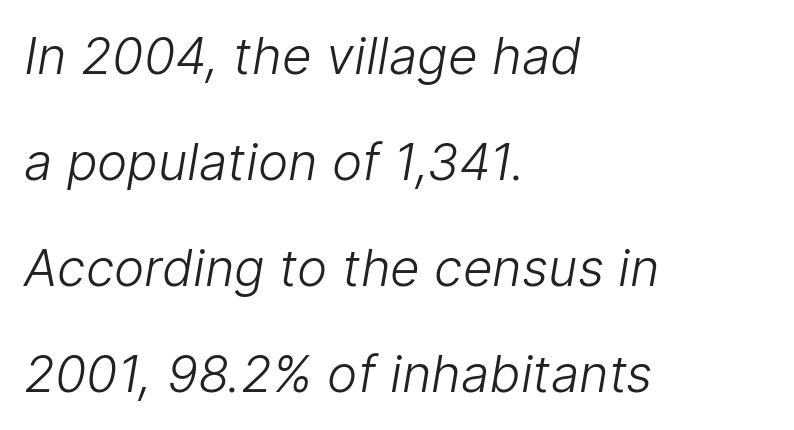
The image shows 51 px light sans-serif type; set left-aligned, loose line spacing (2.08x), normal letter spacing, not underlined; low stroke contrast and a medium x-height.
